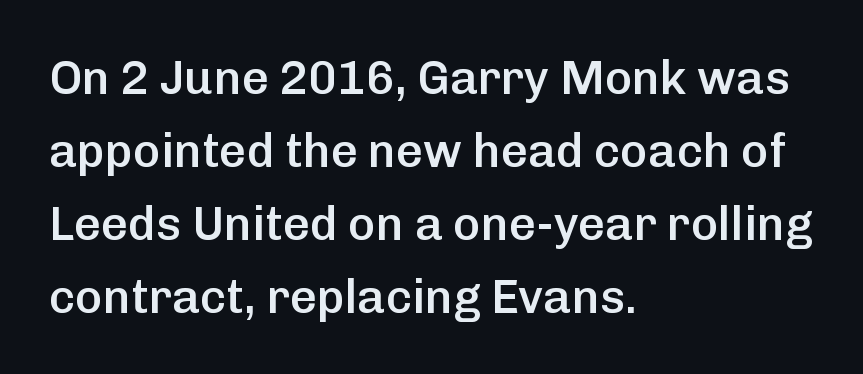
The image shows 47 px semibold sans-serif type, upright; set left-aligned, normal line spacing (1.55x), normal letter spacing, not underlined; low stroke contrast and a medium x-height.
